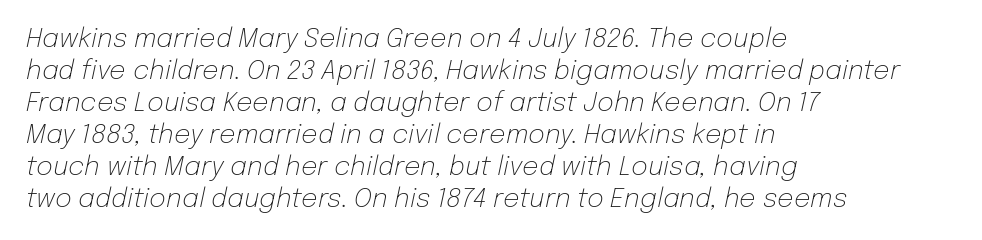
Layout note: lines flush left. The weight tops out at a normal text grade. Words appear dense and cohesive because spacing is normal. Is the type slanted? Yes — the strokes lean at a clear angle.
